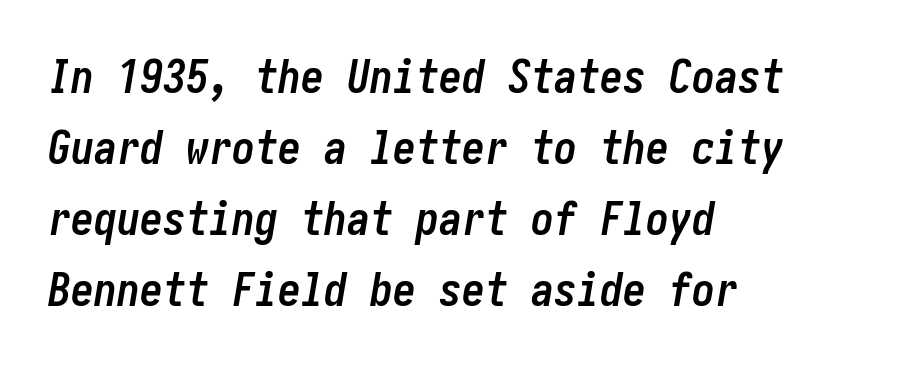
{"italic": "yes", "lean": "right", "slant_degrees": 10, "bold": "yes", "weight": "semibold", "width": "condensed", "stroke_contrast": "low", "x_height": "medium", "underline": "no", "align": "left", "line_spacing": "normal", "line_spacing_ratio": 1.54, "letter_spacing": "normal", "letter_spacing_em": 0.0, "glyph_px": 46}
